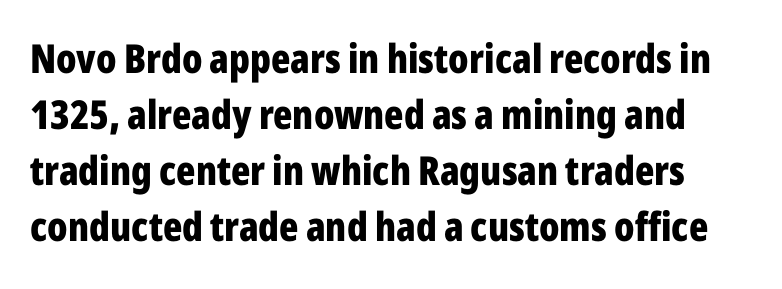
Students, note that the glyphs here touch the page at normal intervals. A typesetter would call this proportional, since set widths differ per character. Descender tails drop into unmarked territory. Notice how the stems are strictly vertical — no italics here. Does the type have serifs? No, each stem ends abruptly.
